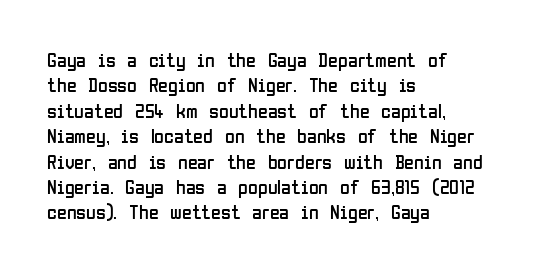
Q: Is the text bold? A: No.
Q: Is the text italic (slanted)? A: No, it is upright.
Q: Is the text underlined? A: No.
Q: How is the paragraph aligned? A: Left-aligned.
Q: Is the spacing between letters normal or unusually wide? A: Normal.
Q: Is the spacing between lines tight, normal or loose? A: Normal.
